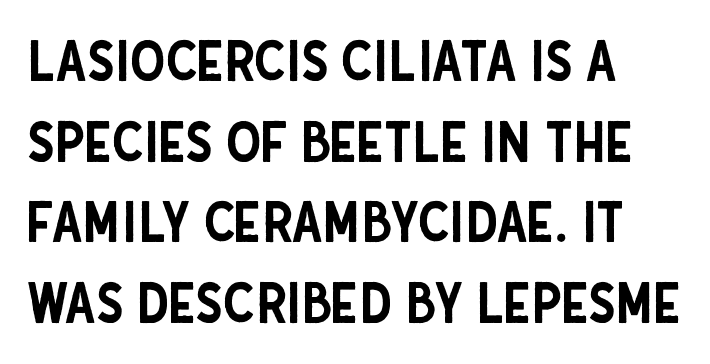
{"serif": "no", "italic": "no", "width": "condensed", "stroke_contrast": "low", "x_height": "large", "monospaced": "no", "underline": "no", "align": "left", "line_spacing": "normal", "line_spacing_ratio": 1.44, "letter_spacing": "normal", "letter_spacing_em": 0.0, "glyph_px": 56}
